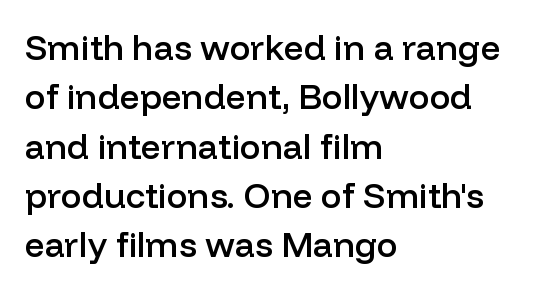
Each letter keeps its own natural width here, so spacing adapts to shape. Does the type have serifs? No, each stem ends abruptly. The rendering uses a semibold face; strokes are thickened but not to full bold. The vertical gap from one line to the next is medium.
